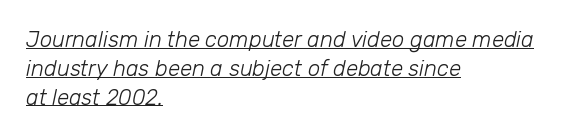
Q: Is the text bold? A: No.
Q: Is the text italic (slanted)? A: Yes, it leans right by about 12 degrees.
Q: Is the text underlined? A: Yes.
Q: How is the paragraph aligned? A: Left-aligned.
Q: Is the spacing between letters normal or unusually wide? A: Normal.
Q: Is the spacing between lines tight, normal or loose? A: Normal.
